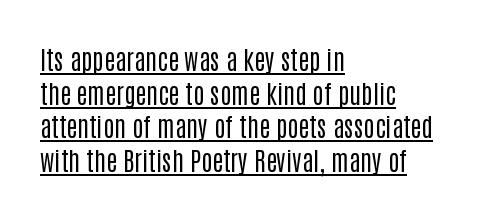
{"italic": "no", "bold": "no", "underline": "yes", "align": "left", "line_spacing": "normal", "line_spacing_ratio": 1.29, "letter_spacing": "normal", "letter_spacing_em": 0.0, "glyph_px": 26}
